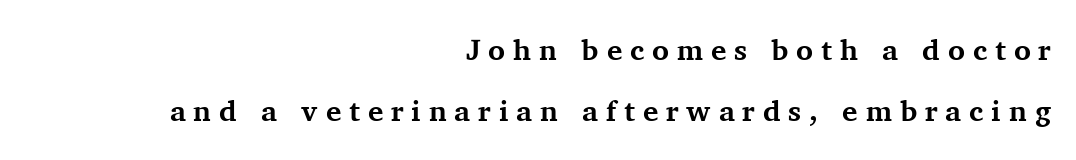
Q: Is the text bold? A: Yes.
Q: Is the text italic (slanted)? A: No, it is upright.
Q: Is the typeface a serif or a sans-serif typeface? A: Serif.
Q: Is the text underlined? A: No.
Q: How is the paragraph aligned? A: Right-aligned.
Q: Is the spacing between letters normal or unusually wide? A: Unusually wide.
Q: Is the spacing between lines tight, normal or loose? A: Loose.
Q: Width (condensed, normal, or wide)? A: Normal.
Q: Stroke contrast? A: Medium.
Q: x-height? A: Medium.
Q: Monospaced? A: No.
